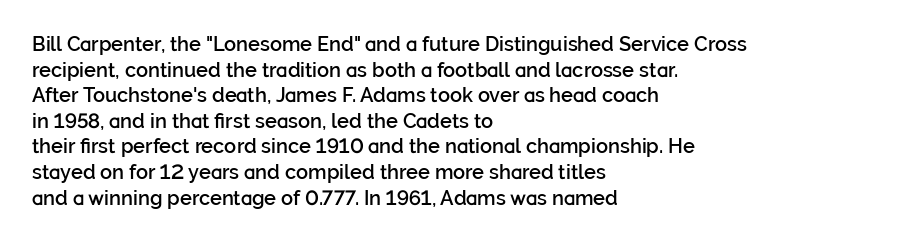
{"italic": "no", "bold": "semi", "underline": "no", "align": "left", "line_spacing": "normal", "line_spacing_ratio": 1.28, "letter_spacing": "normal", "letter_spacing_em": 0.0, "glyph_px": 20}
